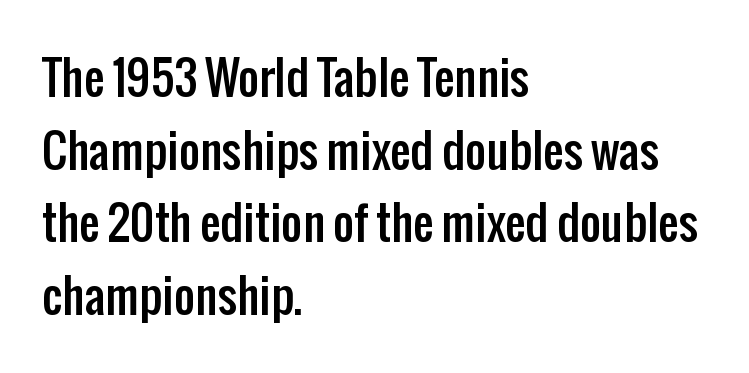
Q: Is the text italic (slanted)? A: No, it is upright.
Q: Is the typeface a serif or a sans-serif typeface? A: Sans-serif.
Q: Is the text underlined? A: No.
Q: How is the paragraph aligned? A: Left-aligned.
Q: Is the spacing between letters normal or unusually wide? A: Normal.
Q: Is the spacing between lines tight, normal or loose? A: Normal.
Q: Width (condensed, normal, or wide)? A: Condensed.
Q: Stroke contrast? A: Low.
Q: x-height? A: Medium.
Q: Monospaced? A: No.
